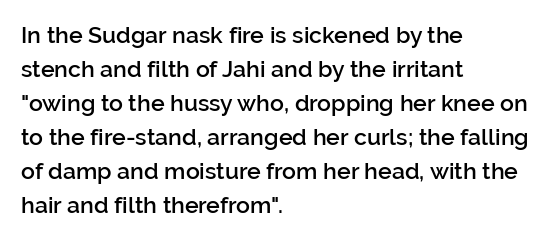
Q: Is the text bold? A: Semi-bold.
Q: Is the text italic (slanted)? A: No, it is upright.
Q: Is the text underlined? A: No.
Q: How is the paragraph aligned? A: Left-aligned.
Q: Is the spacing between letters normal or unusually wide? A: Normal.
Q: Is the spacing between lines tight, normal or loose? A: Normal.
